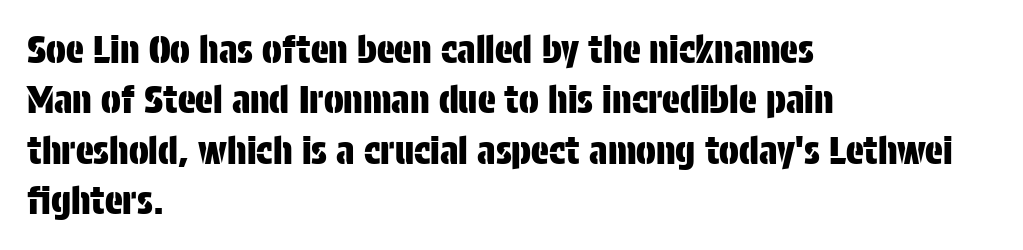
The image shows 37 px condensed sans-serif type, upright; set left-aligned, normal line spacing (1.36x), normal letter spacing, not underlined; low stroke contrast and a large x-height.
